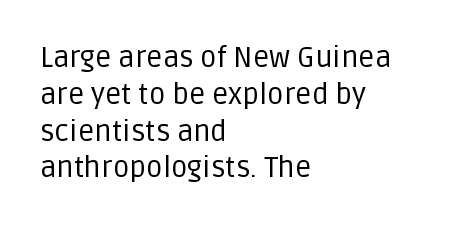
The image shows 29 px regular-weight sans-serif type, upright; set left-aligned, normal line spacing (1.27x), normal letter spacing, not underlined; low stroke contrast and a large x-height.
